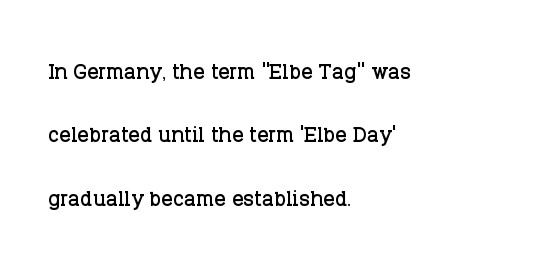
{"serif": "yes", "italic": "no", "width": "normal", "stroke_contrast": "low", "x_height": "large", "monospaced": "no", "underline": "no", "align": "left", "line_spacing": "loose", "line_spacing_ratio": 2.26, "letter_spacing": "normal", "letter_spacing_em": 0.0, "glyph_px": 28}
